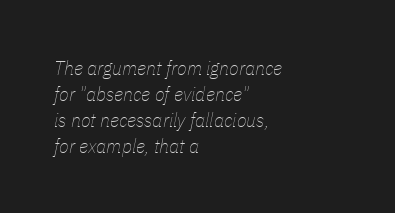
Regarding leading, the lines here are spaced in the standard way. Here the glyphs are tracked normally, forming tight word shapes. Alignment: flush left. Does the lettering tilt? It does — this is italic. Underline: absent.
